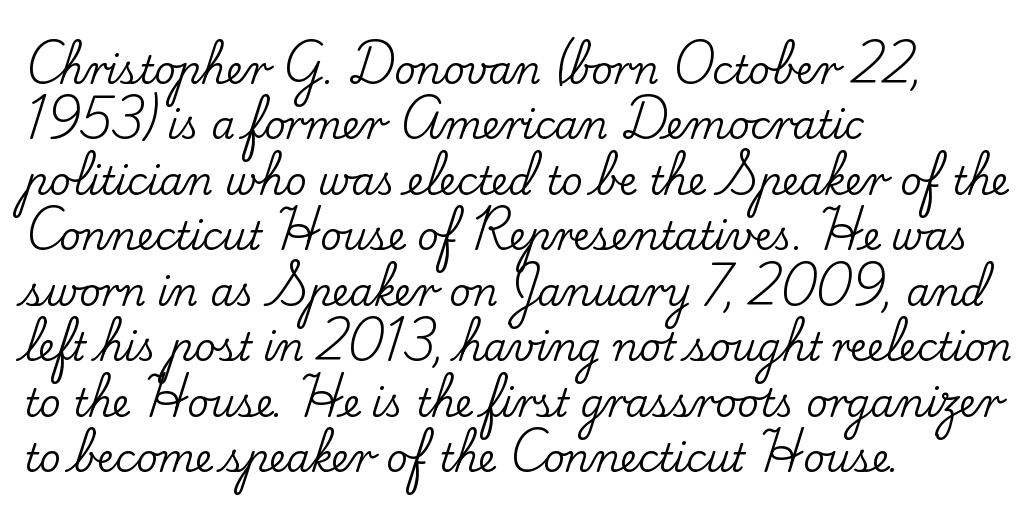
Q: Is the text italic (slanted)? A: Yes.
Q: Is the typeface a serif or a sans-serif typeface? A: Serif.
Q: Is the text underlined? A: No.
Q: How is the paragraph aligned? A: Left-aligned.
Q: Is the spacing between letters normal or unusually wide? A: Normal.
Q: Is the spacing between lines tight, normal or loose? A: Normal.
Q: Width (condensed, normal, or wide)? A: Normal.
Q: Stroke contrast? A: Low.
Q: x-height? A: Small.
Q: Monospaced? A: No.
